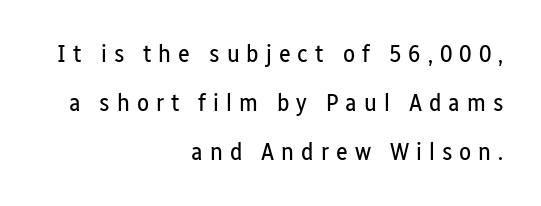
The image shows 25 px text type, upright; set right-aligned, loose line spacing (1.97x), unusually wide letter spacing (+0.28 em), not underlined.
